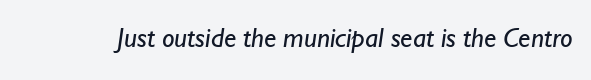
Think of a printed novel: that variable character pitch is what you see here. Is the letter spacing exaggerated? No — it looks like the ordinary default. Stroke mass is kept to a normal reading level or below. The zone under the glyphs is completely vacant.
